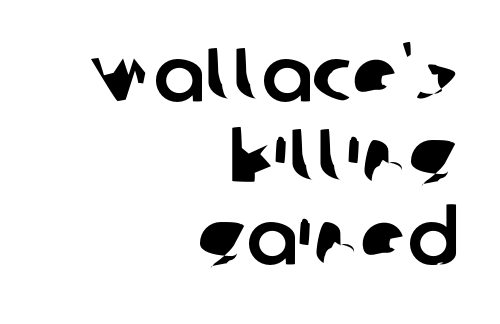
Q: Is the typeface a serif or a sans-serif typeface? A: Sans-serif.
Q: Is the text underlined? A: No.
Q: How is the paragraph aligned? A: Right-aligned.
Q: Is the spacing between letters normal or unusually wide? A: Normal.
Q: Is the spacing between lines tight, normal or loose? A: Tight.
Q: Width (condensed, normal, or wide)? A: Normal.
Q: Stroke contrast? A: Low.
Q: x-height? A: Large.
Q: Monospaced? A: No.
